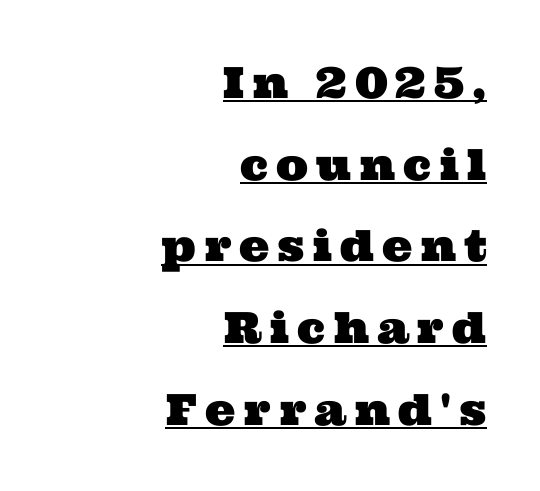
If you measured baseline to baseline, you'd find a long distance. The ragged edge is on the left, which tells us the setting is flush right. These lines are rendered in a variable-pitch font. Decoration check: the copy is underlined. Type style note: has serifs.
